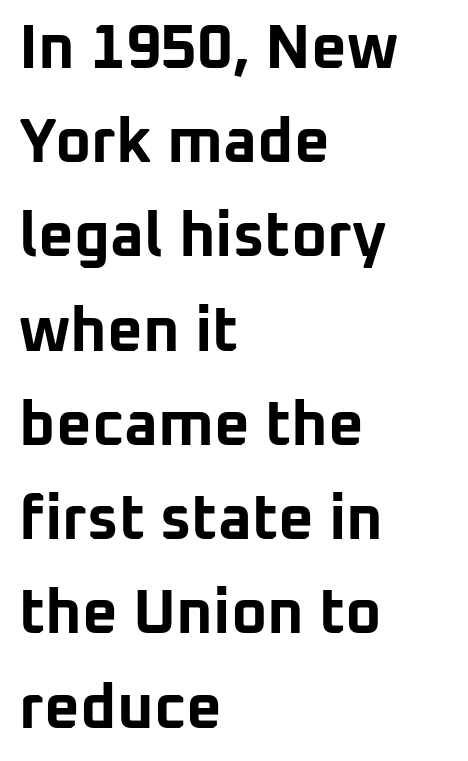
The image shows 62 px bold sans-serif type, upright; set left-aligned, normal line spacing (1.52x), normal letter spacing, not underlined; low stroke contrast and a medium x-height.
